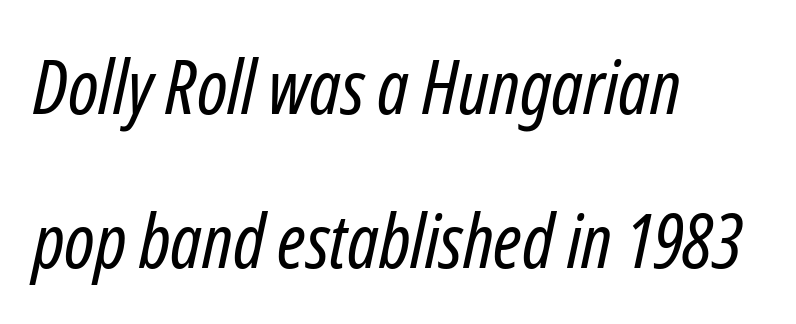
{"italic": "yes", "lean": "right", "slant_degrees": 12, "bold": "no", "weight": "regular", "width": "condensed", "stroke_contrast": "low", "x_height": "medium", "monospaced": "no", "underline": "no", "align": "left", "line_spacing": "loose", "line_spacing_ratio": 2.06, "letter_spacing": "normal", "letter_spacing_em": 0.0, "glyph_px": 75}
